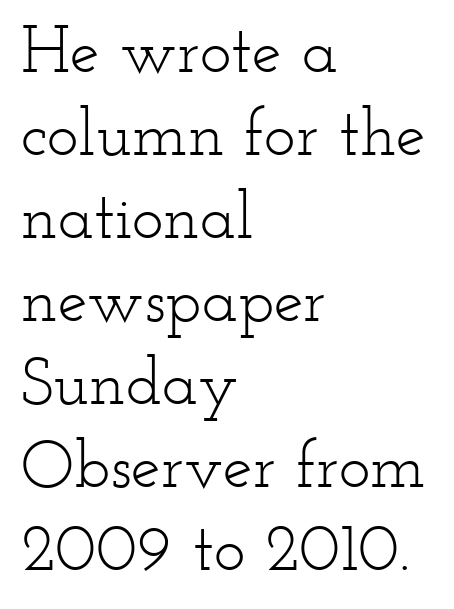
To sum up the face: it has serifs. Ink coverage per letter is moderate at most. Short note: letters normally spaced. Rendered with straight, roman letterforms.
